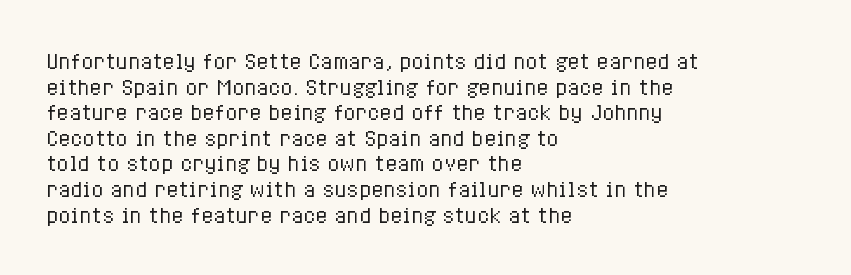
Q: Is the text bold? A: No.
Q: Is the text italic (slanted)? A: No, it is upright.
Q: Is the text underlined? A: No.
Q: How is the paragraph aligned? A: Left-aligned.
Q: Is the spacing between letters normal or unusually wide? A: Normal.
Q: Is the spacing between lines tight, normal or loose? A: Normal.
